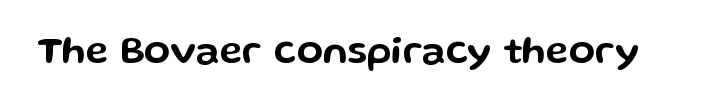
{"serif": "no", "italic": "no", "width": "wide", "stroke_contrast": "low", "x_height": "medium", "monospaced": "no", "underline": "no", "letter_spacing": "normal", "letter_spacing_em": 0.0, "glyph_px": 38}
